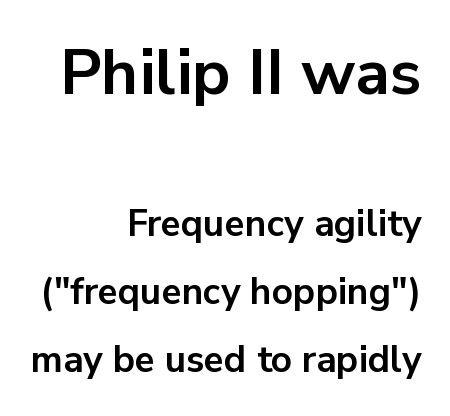
The image shows 64 px bold sans-serif type, upright; set right-aligned, line spacing 1.84x, normal letter spacing, not underlined; the first (top) block is 1.73x larger; low stroke contrast and a medium x-height.
